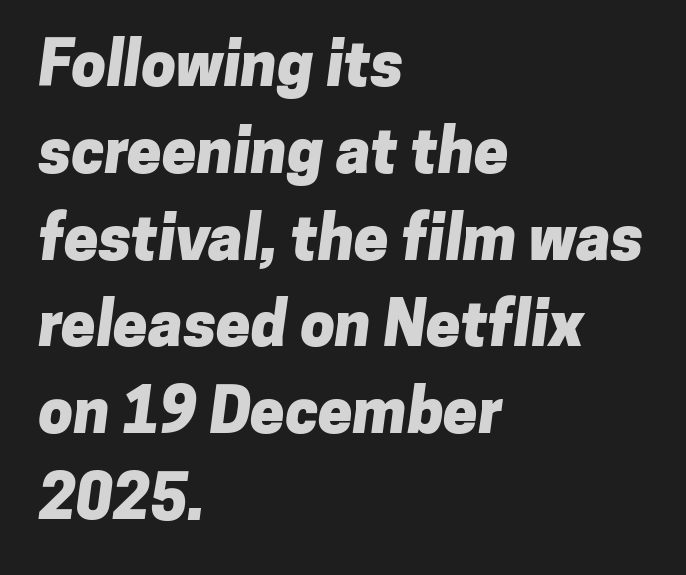
{"serif": "no", "bold": "yes", "weight": "heavy", "width": "normal", "stroke_contrast": "low", "x_height": "medium", "monospaced": "no", "underline": "no", "align": "left", "line_spacing": "normal", "line_spacing_ratio": 1.4, "letter_spacing": "normal", "letter_spacing_em": 0.0, "glyph_px": 62}
